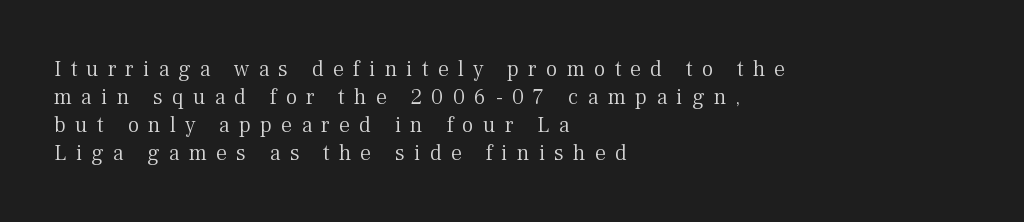
Q: Is the text bold? A: No.
Q: Is the text italic (slanted)? A: No, it is upright.
Q: Is the text underlined? A: No.
Q: How is the paragraph aligned? A: Left-aligned.
Q: Is the spacing between letters normal or unusually wide? A: Unusually wide.
Q: Is the spacing between lines tight, normal or loose? A: Normal.
